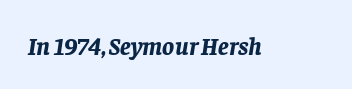
{"italic": "yes", "lean": "right", "slant_degrees": 8, "bold": "yes", "underline": "no", "letter_spacing": "normal", "letter_spacing_em": 0.0, "glyph_px": 25}
